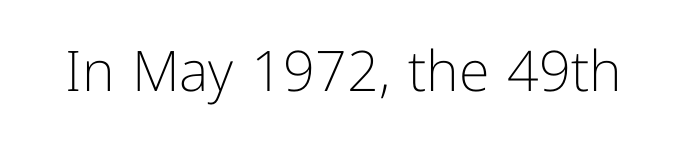
The image shows 56 px light sans-serif type, upright; set normal letter spacing, not underlined; low stroke contrast and a medium x-height.
